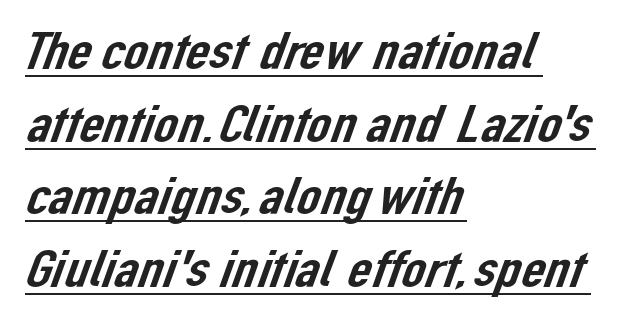
The image shows 53 px sans-serif type; set left-aligned, normal line spacing (1.37x), normal letter spacing, underlined; low stroke contrast and a medium x-height.
